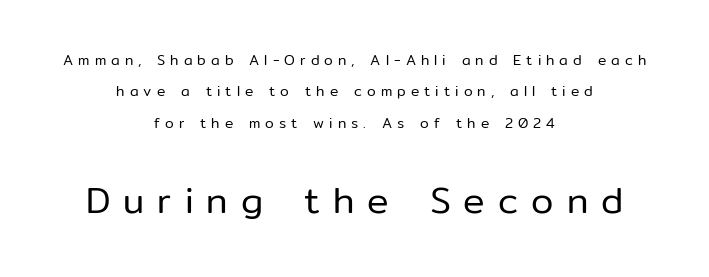
The image shows 36 px regular-weight sans-serif type, upright; set centered, loose line spacing (2.24x), unusually wide letter spacing (+0.36 em), not underlined; the second (bottom) block is 2.57x larger; low stroke contrast and a medium x-height.
